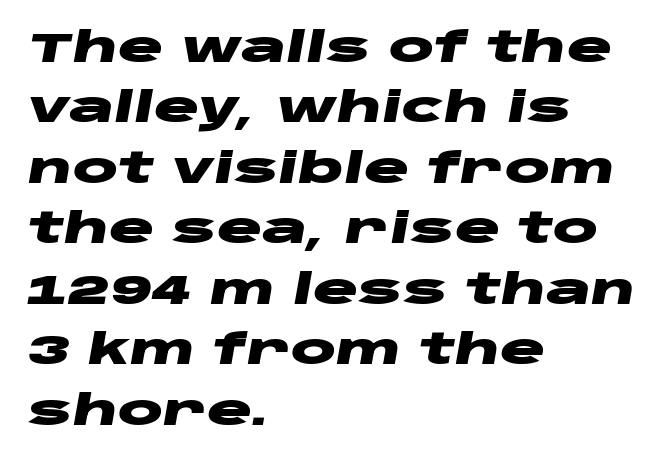
{"italic": "yes", "lean": "right", "slant_degrees": 10, "bold": "yes", "weight": "heavy", "width": "wide", "stroke_contrast": "low", "x_height": "large", "monospaced": "no", "underline": "no", "align": "left", "line_spacing": "normal", "line_spacing_ratio": 1.44, "letter_spacing": "normal", "letter_spacing_em": 0.0, "glyph_px": 42}
